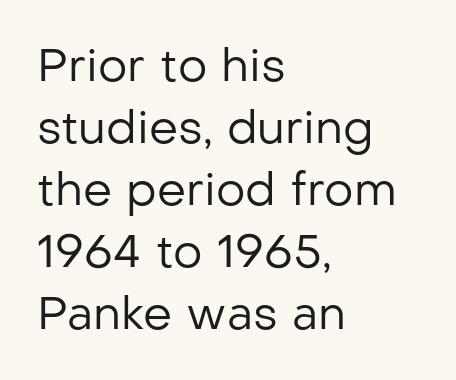
The typesetting does not lean heavy: it is not bold. Varying glyph widths throughout — classic text-font behaviour. You could call the tracking neutral — neither tight nor loose. The letters stand straight up with perfectly vertical stems. No word sits above an underline.
